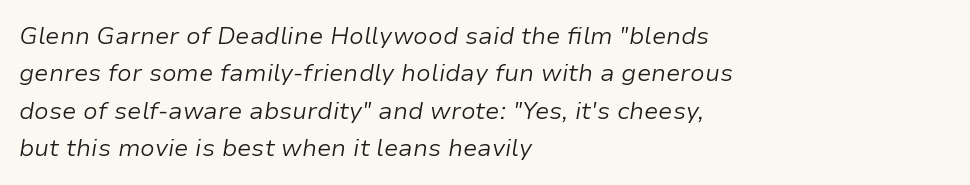
Rule under the text: the space is simply empty. This sample uses an oblique cut, with every glyph tilted off the vertical. Summary of vertical rhythm: regular, with standard interline spacing. Nothing heavy about these letters — not bold at all. A typesetter would call this zero additional tracking. Leftover space on each line is placed entirely after the last word.
